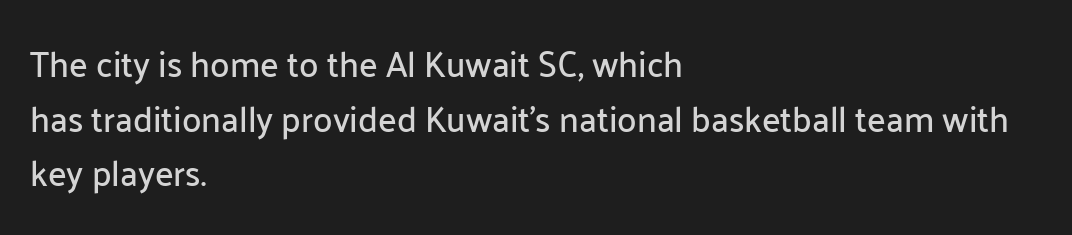
Q: Is the text italic (slanted)? A: No, it is upright.
Q: Is the typeface a serif or a sans-serif typeface? A: Sans-serif.
Q: Is the text underlined? A: No.
Q: How is the paragraph aligned? A: Left-aligned.
Q: Is the spacing between letters normal or unusually wide? A: Normal.
Q: Is the spacing between lines tight, normal or loose? A: Normal.
Q: Width (condensed, normal, or wide)? A: Normal.
Q: Stroke contrast? A: Low.
Q: x-height? A: Medium.
Q: Monospaced? A: No.
